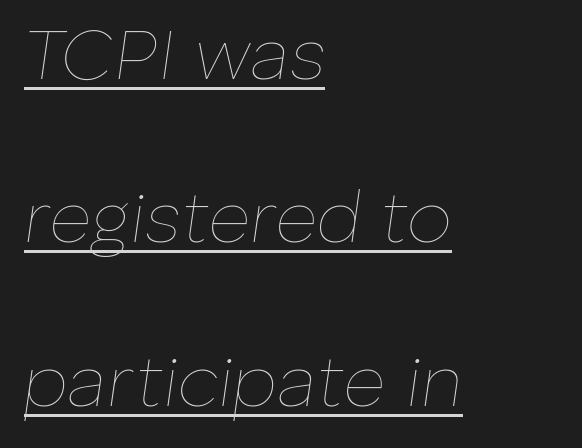
The font's italic variant was chosen for this text. The lines in this sample share a left origin and differ only in where they stop. The face looks like a standard text weight, possibly lighter. Emphasis is given by a line drawn under the lettering. In terms of letterspacing, this is plain default setting. In terms of leading, this rendering errs on the spacious side.
